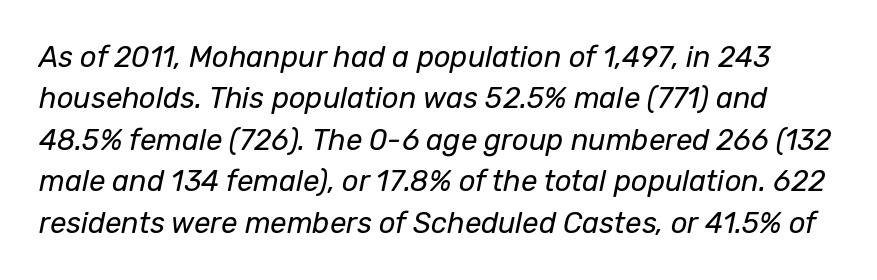
{"italic": "yes", "lean": "right", "slant_degrees": 12, "bold": "no", "weight": "regular", "width": "normal", "stroke_contrast": "low", "x_height": "medium", "monospaced": "no", "underline": "no", "line_spacing": "normal", "line_spacing_ratio": 1.43, "letter_spacing": "normal", "letter_spacing_em": 0.0, "glyph_px": 29}
